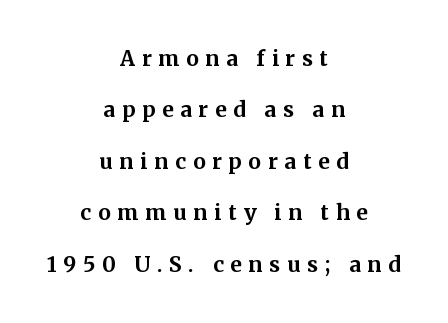
Q: Is the text bold? A: Yes.
Q: Is the text italic (slanted)? A: No, it is upright.
Q: Is the text underlined? A: No.
Q: How is the paragraph aligned? A: Centered.
Q: Is the spacing between letters normal or unusually wide? A: Unusually wide.
Q: Is the spacing between lines tight, normal or loose? A: Loose.
